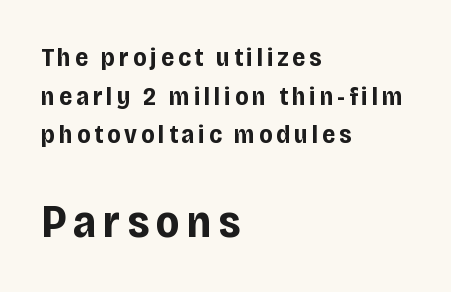
{"serif": "no", "italic": "no", "bold": "yes", "weight": "bold", "width": "condensed", "stroke_contrast": "low", "x_height": "large", "monospaced": "no", "underline": "no", "align": "left", "line_spacing": "normal", "line_spacing_ratio": 1.49, "larger_block": "second", "size_ratio": 1.77, "glyph_px": 46}
